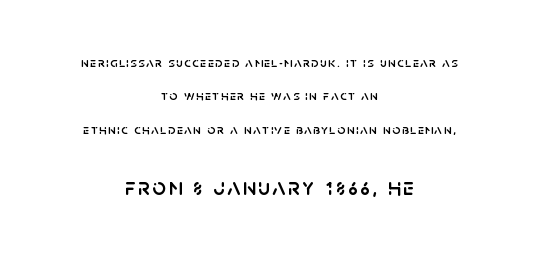
{"italic": "no", "underline": "no", "align": "center", "line_spacing": "loose", "line_spacing_ratio": 2.38, "larger_block": "second", "size_ratio": 1.71, "glyph_px": 24}
